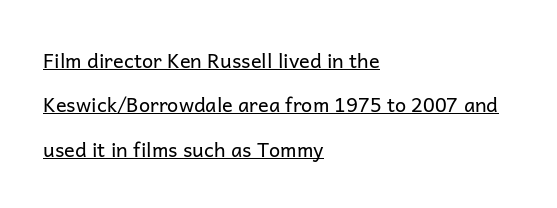
Q: Is the text bold? A: No.
Q: Is the text italic (slanted)? A: No, it is upright.
Q: Is the text underlined? A: Yes.
Q: How is the paragraph aligned? A: Left-aligned.
Q: Is the spacing between letters normal or unusually wide? A: Normal.
Q: Is the spacing between lines tight, normal or loose? A: Loose.
